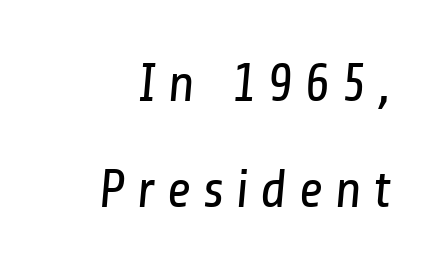
The image shows 54 px regular-weight, condensed sans-serif type; set loose line spacing (1.97x), unusually wide letter spacing (+0.21 em), not underlined; low stroke contrast and a medium x-height.
